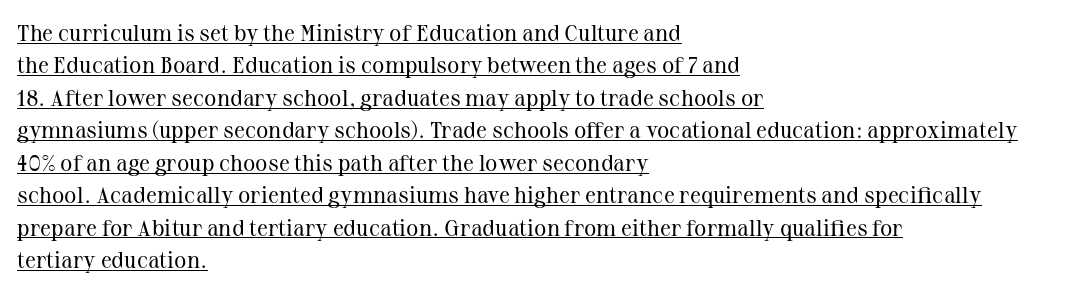
Q: Is the text bold? A: No.
Q: Is the text italic (slanted)? A: No, it is upright.
Q: Is the text underlined? A: Yes.
Q: How is the paragraph aligned? A: Left-aligned.
Q: Is the spacing between letters normal or unusually wide? A: Normal.
Q: Is the spacing between lines tight, normal or loose? A: Normal.
